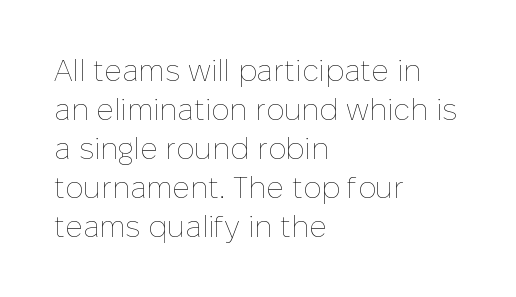
The image shows 30 px thin type, upright; set left-aligned, normal line spacing (1.3x), normal letter spacing, not underlined; low stroke contrast and a medium x-height.
